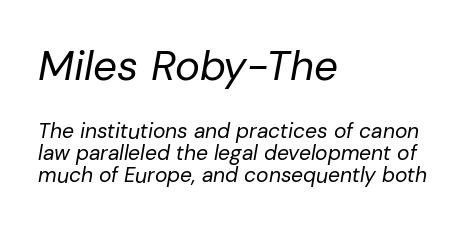
{"italic": "yes", "lean": "right", "slant_degrees": 10, "bold": "no", "weight": "regular", "width": "normal", "stroke_contrast": "low", "x_height": "medium", "monospaced": "no", "underline": "no", "align": "left", "line_spacing": "tight", "line_spacing_ratio": 1.07, "letter_spacing": "normal", "letter_spacing_em": 0.0, "larger_block": "first", "size_ratio": 2.0, "glyph_px": 42}
